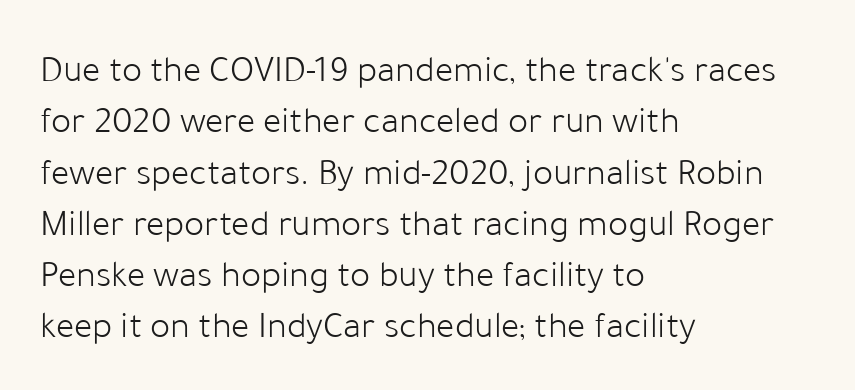
{"serif": "no", "italic": "no", "bold": "no", "weight": "light", "width": "normal", "stroke_contrast": "low", "x_height": "medium", "monospaced": "no", "underline": "no", "align": "left", "line_spacing": "normal", "line_spacing_ratio": 1.35, "letter_spacing": "normal", "letter_spacing_em": 0.0, "glyph_px": 38}
